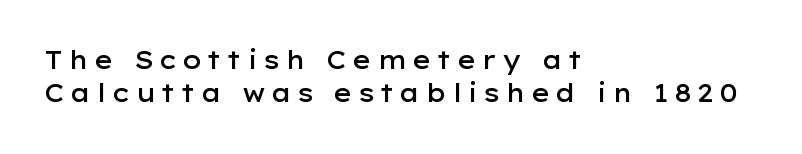
Quick note: interline space is typical. A somewhat darkened texture: the type is semibold rather than bold. A classic flush-left, rag-right setting is used for this passage. Underlining? Definitely not there. The lettering holds an erect, upright posture throughout.
